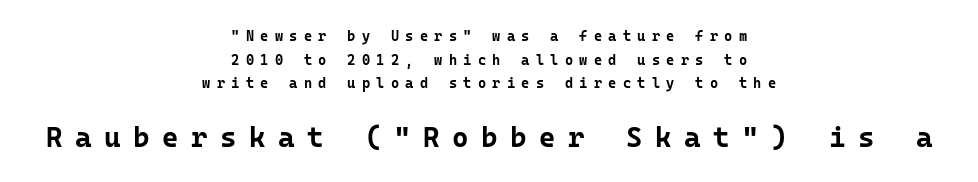
Substantial extra tracking has been applied to these lines. This layout puts the modest block above and the oversized block below. Fixed-width glyphs throughout — classic coding-font behaviour. Italic? Not at all — the glyphs are vertical. Typeset on center — no edge is straight.
